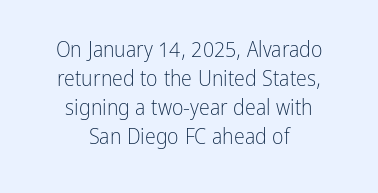
{"italic": "no", "bold": "no", "underline": "no", "align": "center", "line_spacing": "normal", "line_spacing_ratio": 1.32, "letter_spacing": "normal", "letter_spacing_em": 0.0, "glyph_px": 22}
